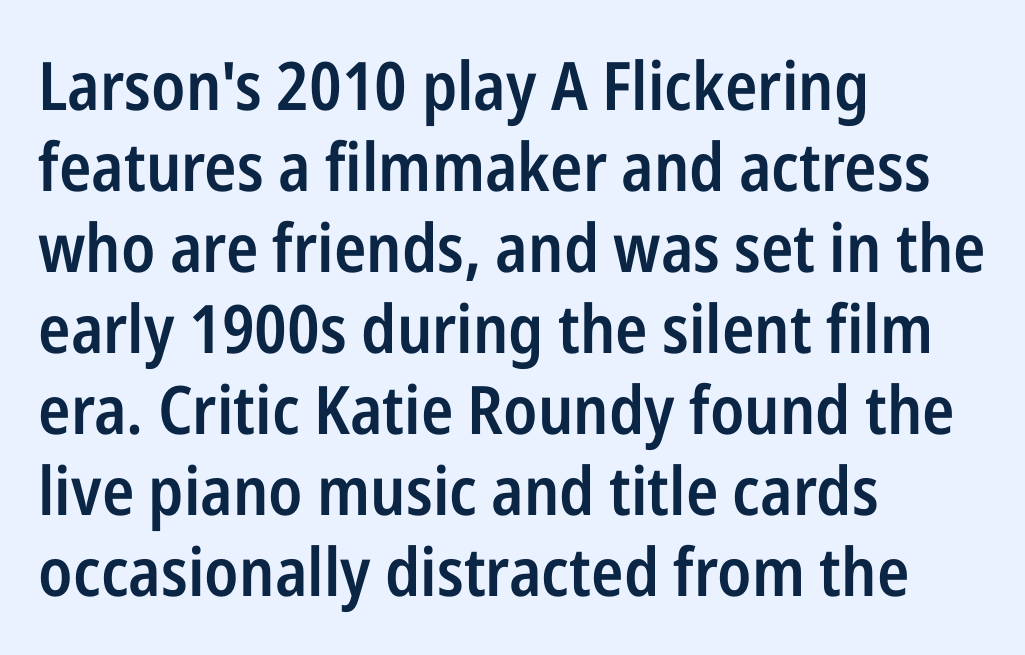
{"serif": "no", "italic": "no", "bold": "semi", "weight": "semibold", "width": "condensed", "stroke_contrast": "low", "x_height": "medium", "monospaced": "no", "underline": "no", "align": "left", "line_spacing_ratio": 1.21, "letter_spacing": "normal", "letter_spacing_em": 0.0, "glyph_px": 67}
